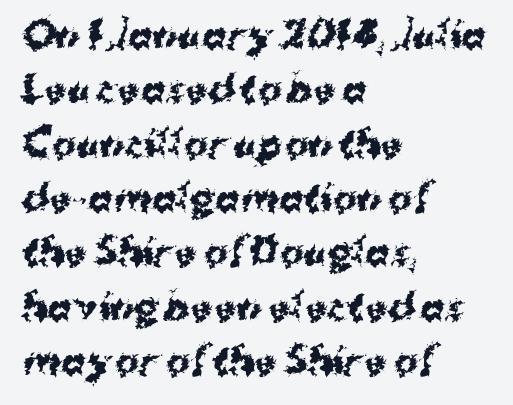
The font family rendered here belongs to the sans-serif group. Interline gaps are of average width in this sample. The horizontal fit of the characters is conventional and even. In CSS terms this would be text-align: left. This is heavy type, rendered in bold.
